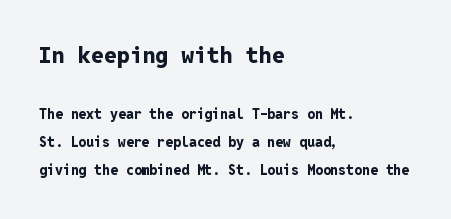
Q: Is the text bold? A: Yes.
Q: Is the text italic (slanted)? A: No, it is upright.
Q: Is the text underlined? A: No.
Q: How is the paragraph aligned? A: Left-aligned.
Q: Is the spacing between letters normal or unusually wide? A: Normal.
Q: Is the spacing between lines tight, normal or loose? A: Loose.
Q: Which block of text is set in a larger size, the first (top) or the second (bottom)? A: The first (top) one.
